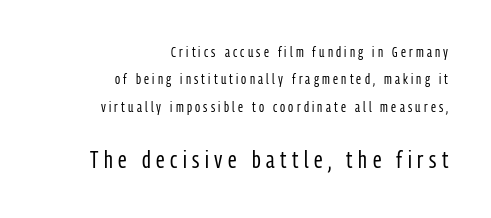
Characters follow at a spacing far wider than the type designer built in. The lines in this sample share a right terminus and differ only in where they begin. Stems here are at most as thick as an everyday book face. It's the straight-up-and-down kind of type. Whoever set this made the second block the dominant, larger element. Regarding leading, the lines here are spaced well apart.
